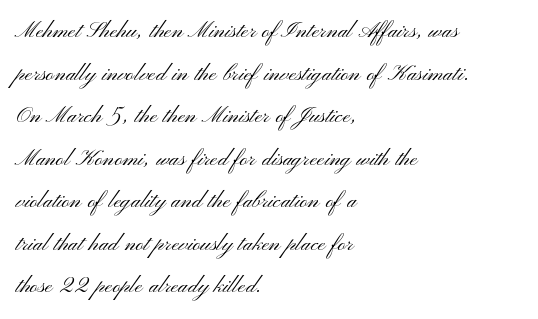
Spacing verdict: proportional, widths tailored to each character. A bare baseline throughout the passage. Stroke terminals: plain, sans-serif. The font is comparable to plain body text, perhaps lighter.
